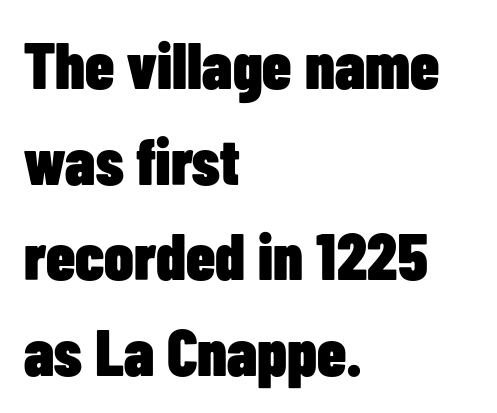
The image shows 65 px heavy, condensed sans-serif type, upright; set left-aligned, normal line spacing (1.47x), normal letter spacing, not underlined; low stroke contrast and a medium x-height.
